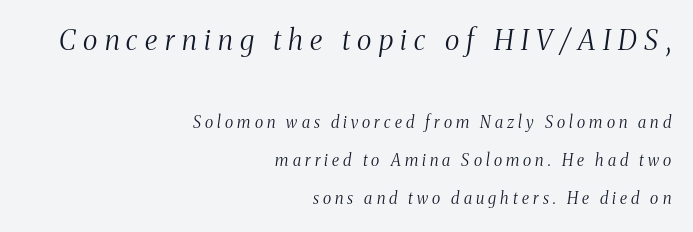
Q: Is the text bold? A: No.
Q: Is the text italic (slanted)? A: Yes, it leans right by about 8 degrees.
Q: Is the typeface a serif or a sans-serif typeface? A: Serif.
Q: Is the text underlined? A: No.
Q: How is the paragraph aligned? A: Right-aligned.
Q: Is the spacing between letters normal or unusually wide? A: Unusually wide.
Q: Is the spacing between lines tight, normal or loose? A: Loose.
Q: Which block of text is set in a larger size, the first (top) or the second (bottom)? A: The first (top) one.
Q: Width (condensed, normal, or wide)? A: Condensed.
Q: Stroke contrast? A: Medium.
Q: x-height? A: Medium.
Q: Monospaced? A: No.
